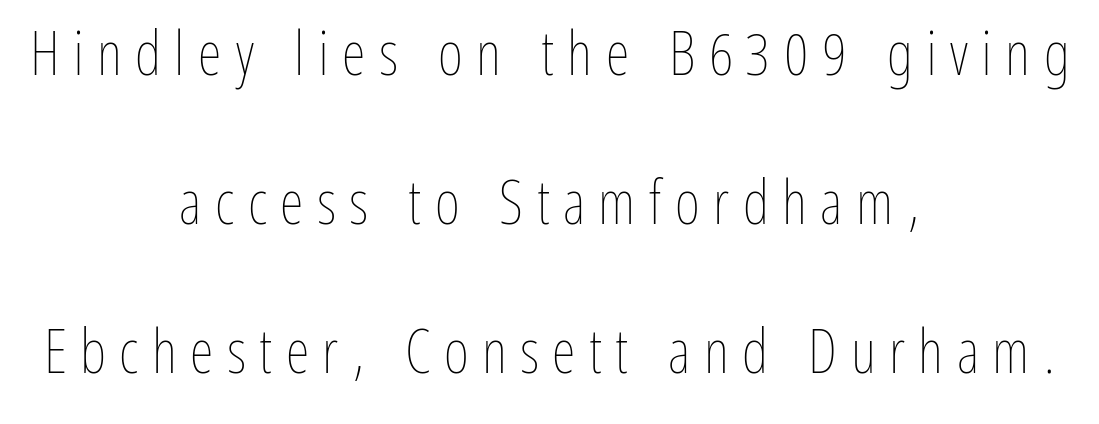
The image shows 61 px thin, condensed type, upright; set centered, loose line spacing (2.44x), unusually wide letter spacing (+0.22 em), not underlined; low stroke contrast and a medium x-height.
